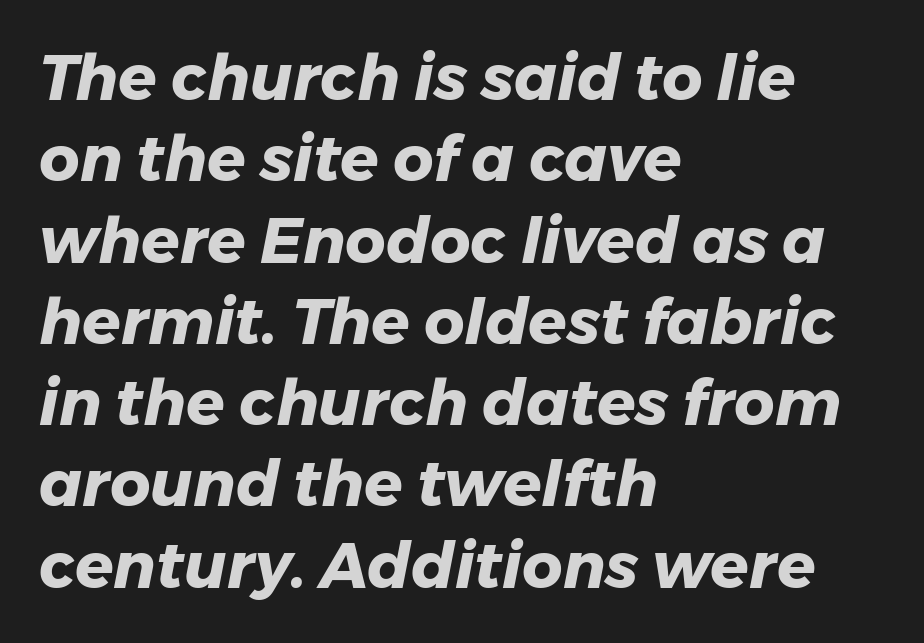
{"italic": "yes", "lean": "right", "slant_degrees": 11, "bold": "yes", "weight": "heavy", "width": "normal", "stroke_contrast": "low", "x_height": "medium", "monospaced": "no", "underline": "no", "align": "left", "line_spacing": "normal", "line_spacing_ratio": 1.29, "letter_spacing": "normal", "letter_spacing_em": 0.0, "glyph_px": 63}
